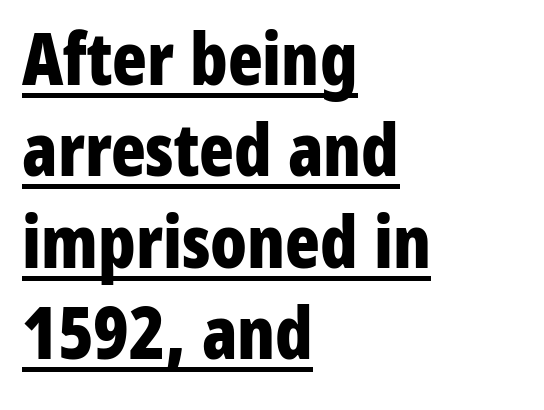
These lines are composed in type without serifs. Look at the tracking — it's just the regular setting, nothing added. Looks like regular typesetting: each glyph gets only the width it needs. A typesetter would mark this as roman, not italic. A baseline rule has been typeset under these characters. Compared with a centered layout, this one pins lines to the left instead.
